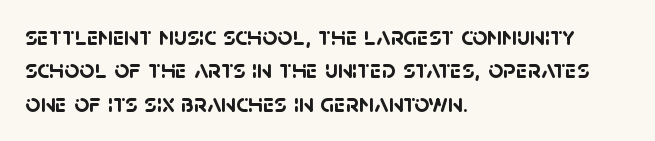
{"bold": "yes", "underline": "no", "align": "left", "line_spacing": "normal", "line_spacing_ratio": 1.28, "letter_spacing": "normal", "letter_spacing_em": 0.0, "glyph_px": 26}
